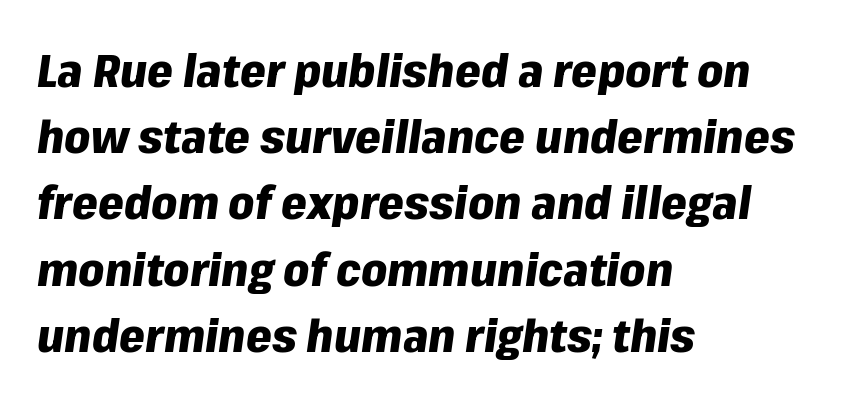
Each letter keeps its own natural width here, so spacing adapts to shape. Leading matches the norm, producing a regular column. You can tell it's italic because the verticals aren't actually vertical. As a designer I'd log this as weight 700, bold.
